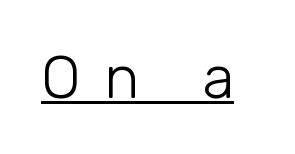
Each stroke keeps to a modest, everyday thickness or less. Nope, not italic — everything's standing straight. You can tell from the bare stems that sans-serif type was used. The letters advance in unequal steps, a hallmark of proportional type.
